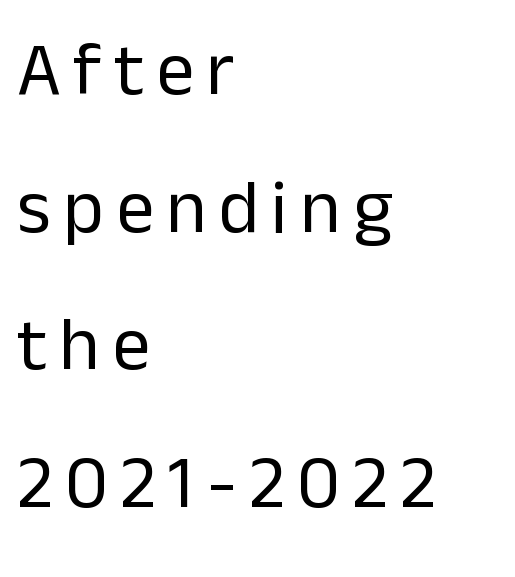
The image shows 76 px regular-weight sans-serif type, upright; set left-aligned, line spacing 1.81x, not underlined; low stroke contrast and a medium x-height.
